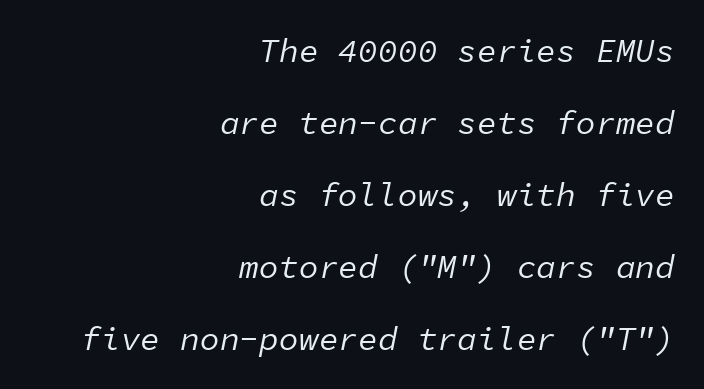
{"italic": "yes", "lean": "right", "slant_degrees": 11, "bold": "no", "weight": "regular", "width": "normal", "stroke_contrast": "low", "x_height": "medium", "monospaced": "yes", "underline": "no", "align": "right", "line_spacing": "loose", "line_spacing_ratio": 2.18, "letter_spacing": "normal", "letter_spacing_em": 0.0, "glyph_px": 33}
